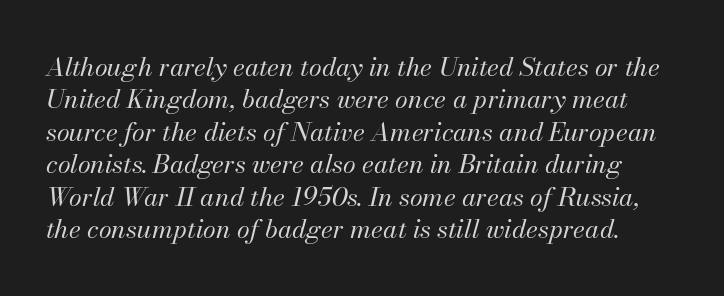
The image shows 26 px text type, italic (leaning right); set normal line spacing (1.25x), normal letter spacing, not underlined.
